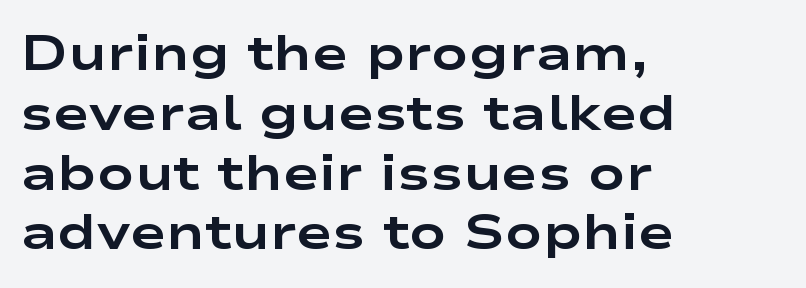
Q: Is the text bold? A: Yes.
Q: Is the text italic (slanted)? A: No, it is upright.
Q: Is the typeface a serif or a sans-serif typeface? A: Sans-serif.
Q: Is the text underlined? A: No.
Q: How is the paragraph aligned? A: Left-aligned.
Q: Is the spacing between letters normal or unusually wide? A: Normal.
Q: Width (condensed, normal, or wide)? A: Wide.
Q: Stroke contrast? A: Low.
Q: x-height? A: Medium.
Q: Monospaced? A: No.
